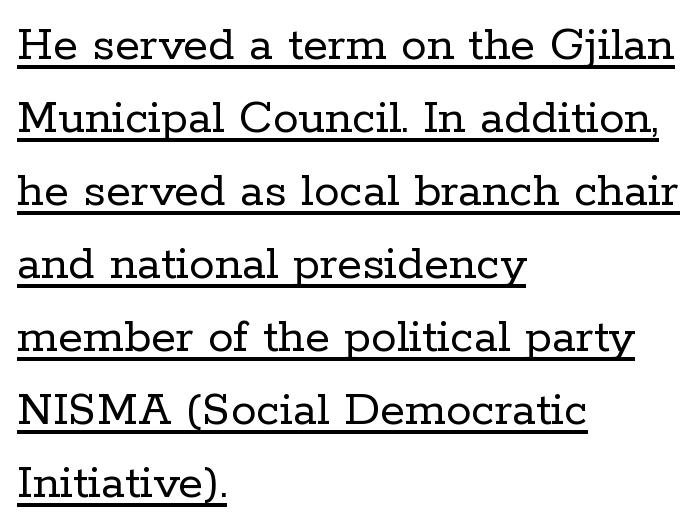
{"serif": "yes", "italic": "no", "bold": "no", "weight": "regular", "width": "normal", "stroke_contrast": "low", "x_height": "medium", "monospaced": "no", "underline": "yes", "align": "left", "line_spacing": "normal", "line_spacing_ratio": 1.43, "letter_spacing": "normal", "letter_spacing_em": 0.0, "glyph_px": 51}
